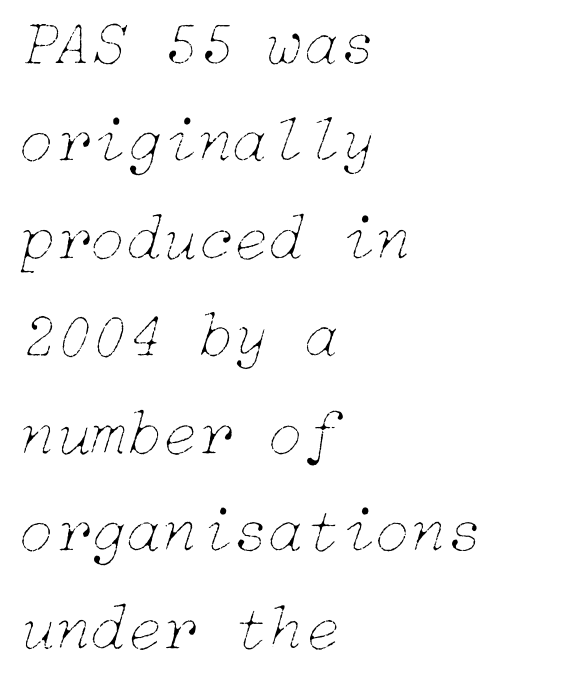
No word sits above an underline. The face looks like a standard text weight, possibly lighter. This is oblique type, the kind used for emphasis or titles. Short note: letters normally spaced.
